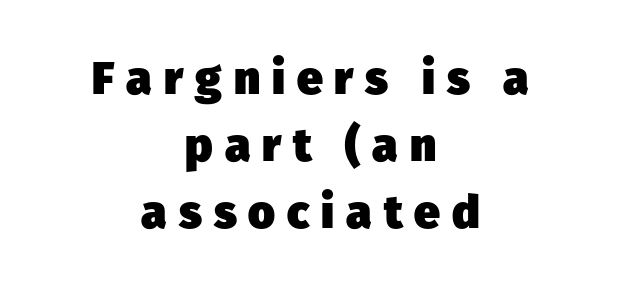
Q: Is the text bold? A: Yes.
Q: Is the typeface a serif or a sans-serif typeface? A: Sans-serif.
Q: Is the text underlined? A: No.
Q: How is the paragraph aligned? A: Centered.
Q: Is the spacing between letters normal or unusually wide? A: Unusually wide.
Q: Is the spacing between lines tight, normal or loose? A: Normal.
Q: Width (condensed, normal, or wide)? A: Normal.
Q: Stroke contrast? A: Low.
Q: x-height? A: Medium.
Q: Monospaced? A: No.
